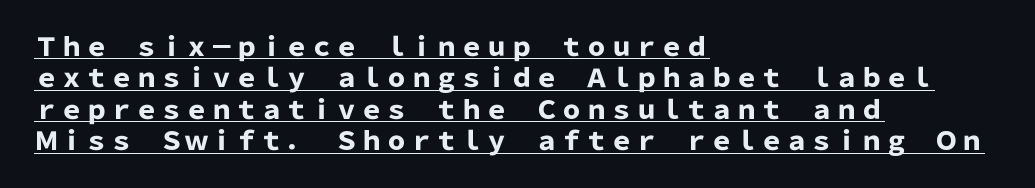
{"italic": "no", "bold": "yes", "underline": "yes", "align": "left", "line_spacing": "normal", "line_spacing_ratio": 1.26, "letter_spacing": "normal", "letter_spacing_em": 0.0, "glyph_px": 25}
